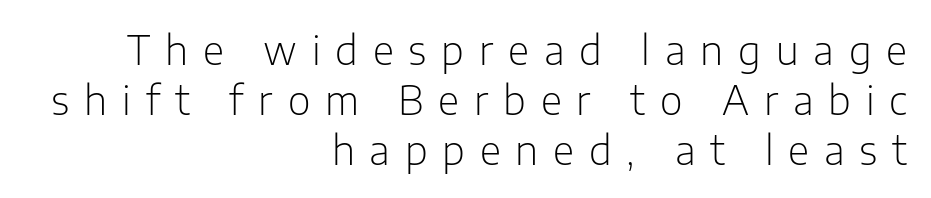
The image shows 39 px light sans-serif type, upright; set right-aligned, normal line spacing (1.28x), unusually wide letter spacing (+0.38 em), not underlined; low stroke contrast and a medium x-height.
